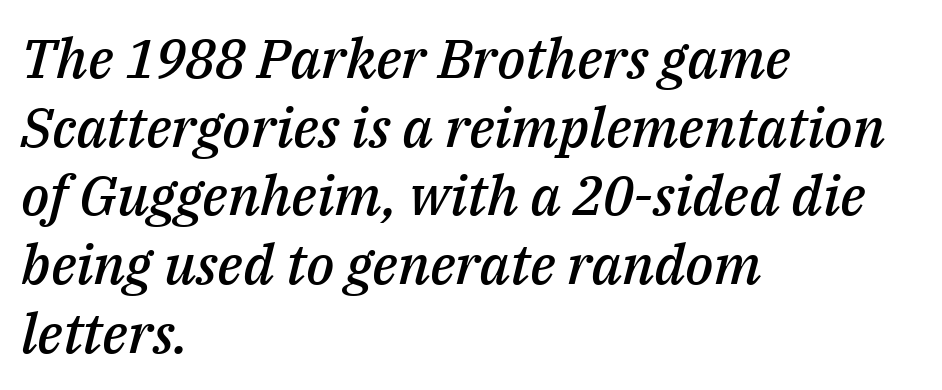
The image shows 55 px semibold type, italic (leaning right); set left-aligned, normal line spacing (1.25x), normal letter spacing, not underlined; medium stroke contrast and a medium x-height.
